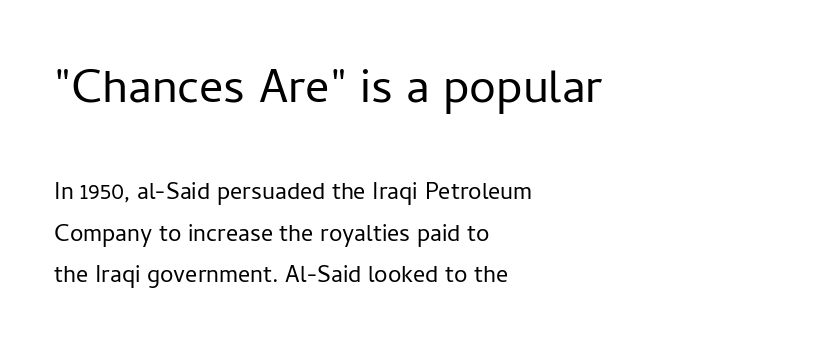
Q: Is the text bold? A: No.
Q: Is the text italic (slanted)? A: No, it is upright.
Q: Is the typeface a serif or a sans-serif typeface? A: Sans-serif.
Q: Is the text underlined? A: No.
Q: How is the paragraph aligned? A: Left-aligned.
Q: Is the spacing between letters normal or unusually wide? A: Normal.
Q: Which block of text is set in a larger size, the first (top) or the second (bottom)? A: The first (top) one.
Q: Width (condensed, normal, or wide)? A: Normal.
Q: Stroke contrast? A: Low.
Q: x-height? A: Medium.
Q: Monospaced? A: No.
